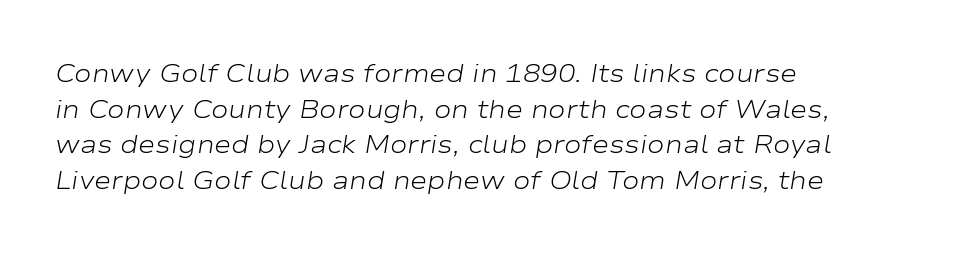
The image shows 26 px text type, italic (leaning right); set left-aligned, normal line spacing (1.37x), normal letter spacing, not underlined.
